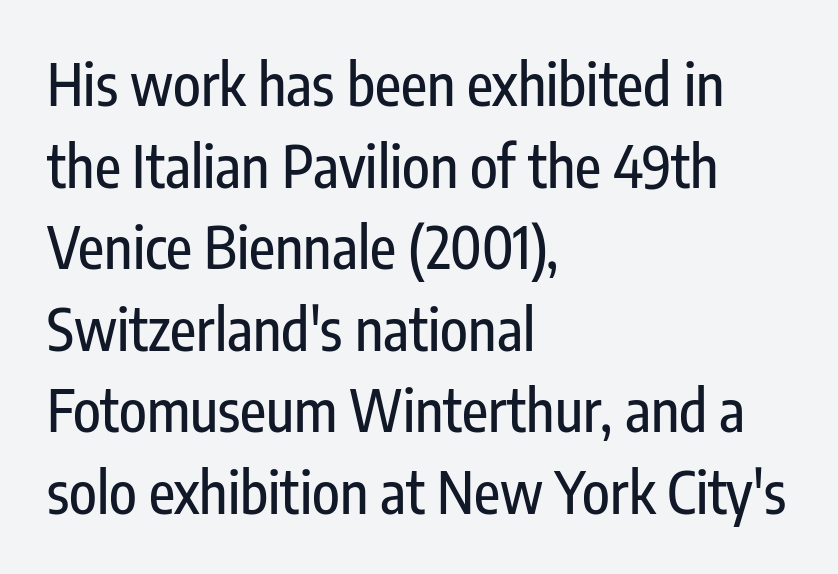
Q: Is the text italic (slanted)? A: No, it is upright.
Q: Is the typeface a serif or a sans-serif typeface? A: Sans-serif.
Q: Is the text underlined? A: No.
Q: How is the paragraph aligned? A: Left-aligned.
Q: Is the spacing between letters normal or unusually wide? A: Normal.
Q: Is the spacing between lines tight, normal or loose? A: Normal.
Q: Width (condensed, normal, or wide)? A: Condensed.
Q: Stroke contrast? A: Low.
Q: x-height? A: Medium.
Q: Monospaced? A: No.
